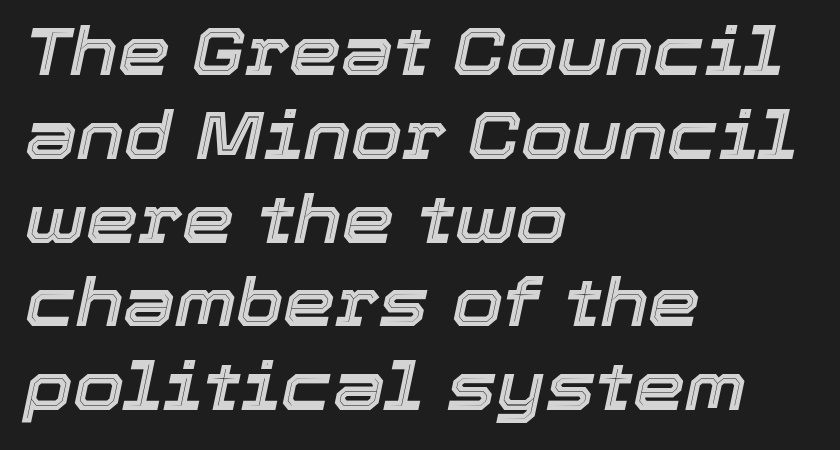
The image shows 66 px text type, italic (leaning right); set left-aligned, normal line spacing (1.27x), normal letter spacing, not underlined; a medium x-height.
